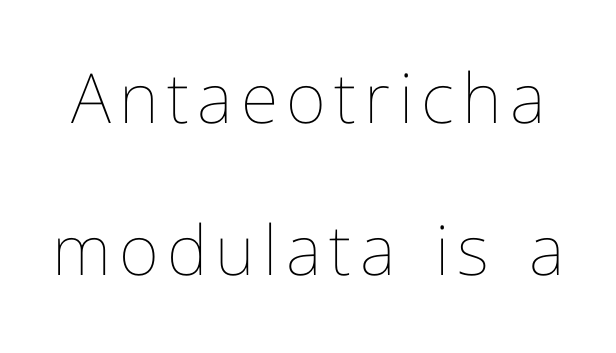
Does the leading feel generous? Absolutely, it's lavish. The axis of the letterforms is exactly vertical. Nothing heavy about these letters — not bold at all. Check under the words: just untouched page. This sample has the flowing, uneven cadence of proportional lettering.
